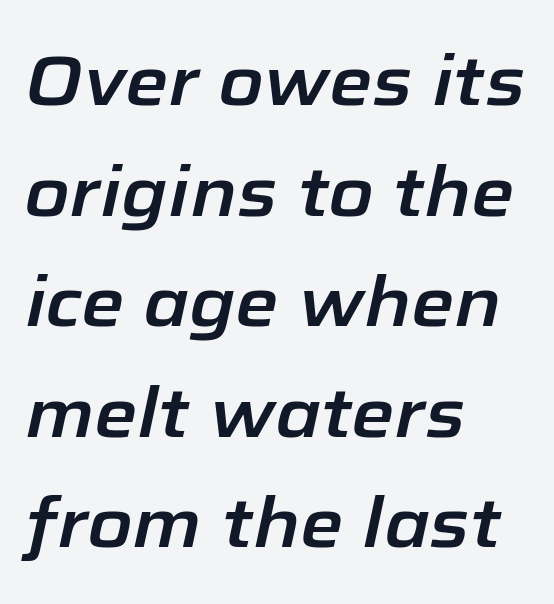
The image shows 70 px text type, italic (leaning right); set left-aligned, normal line spacing (1.58x), normal letter spacing, not underlined; low stroke contrast and a medium x-height.
